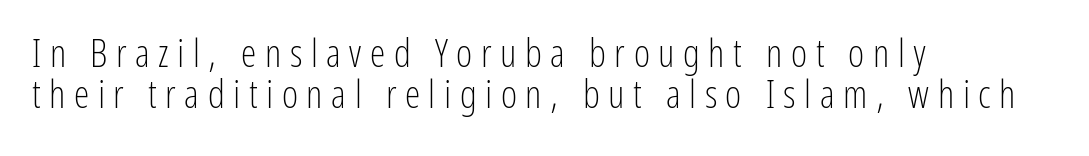
You could barely slide anything between these rows. Tall strokes in this sample are plumb rather than angled. No extra ink here — the face is not bold. Nothing sits at the stroke ends, so this counts as sans-serif. Does extra space separate the letters? Yes, quite a lot of it. The face used here is proportionally spaced, like ordinary book or web type.
